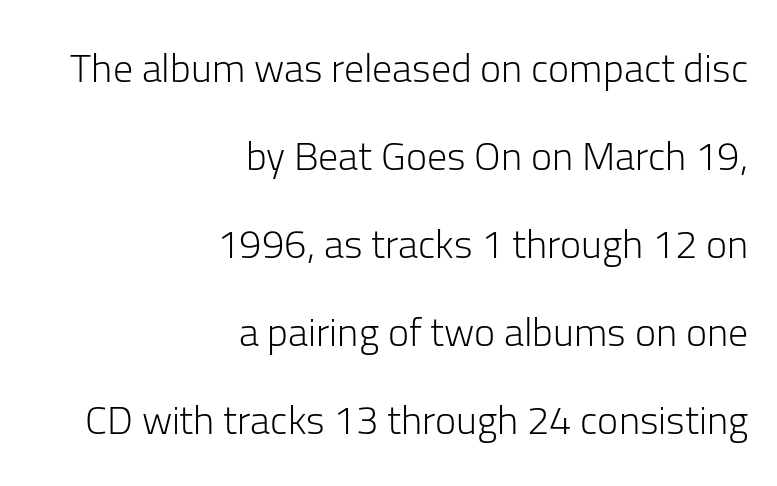
Short note: letters normally spaced. Check the space under the baseline: it is left empty. Where is the straight margin? On the right. Typographically, this falls in the sans-serif category.
